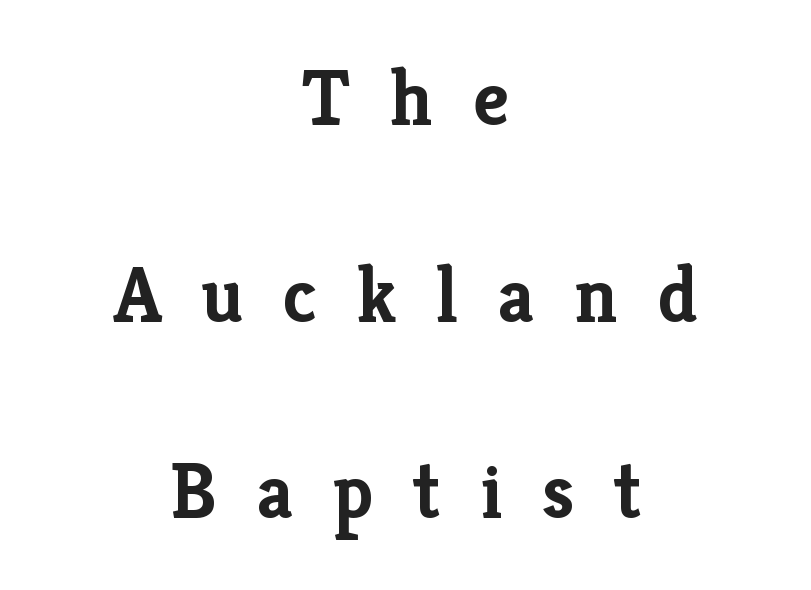
The image shows 79 px semibold serif type, upright; set centered, loose line spacing (2.49x), unusually wide letter spacing (+0.5 em), not underlined; low stroke contrast and a medium x-height.
